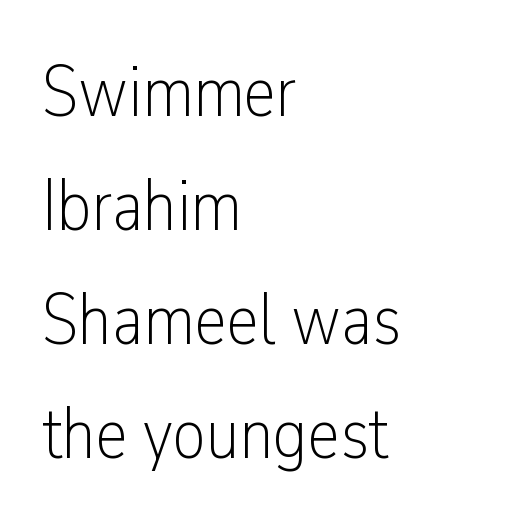
Q: Is the text bold? A: No.
Q: Is the text italic (slanted)? A: No, it is upright.
Q: Is the typeface a serif or a sans-serif typeface? A: Sans-serif.
Q: Is the text underlined? A: No.
Q: How is the paragraph aligned? A: Left-aligned.
Q: Is the spacing between letters normal or unusually wide? A: Normal.
Q: Is the spacing between lines tight, normal or loose? A: Normal.
Q: Width (condensed, normal, or wide)? A: Condensed.
Q: Stroke contrast? A: Low.
Q: x-height? A: Medium.
Q: Monospaced? A: No.
